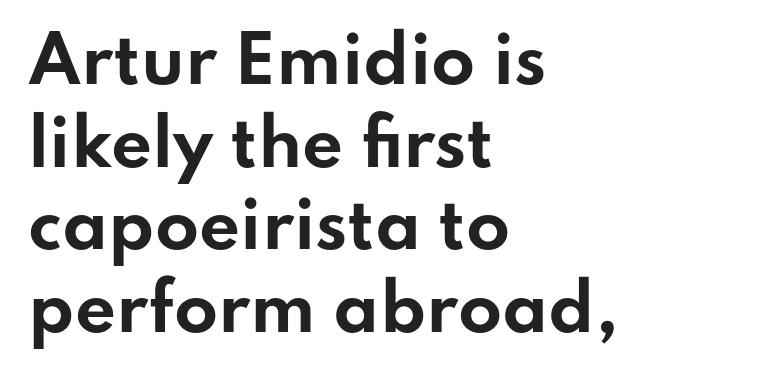
Between one letter and the next there's only the usual sliver of space. Proportional: the letters do not fall into vertical columns. Does the copy run flush right? No — it runs flush left. Descenders hang freely into open space. Leading: standard. When letters stand straight like this, we call the style roman or upright.
